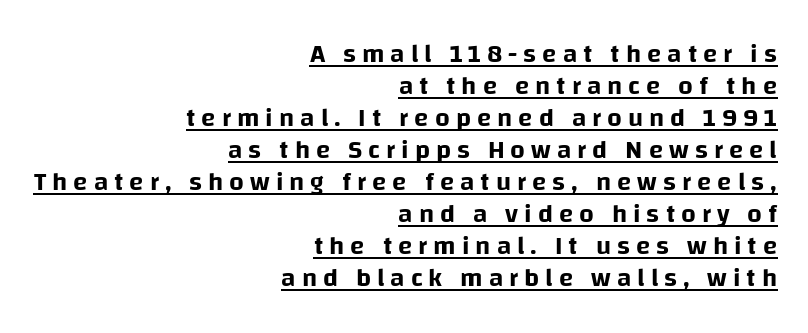
The passage shown has open, widely tracked lettering throughout. Somebody hit Ctrl+U on this one — the words are underlined. This rendering uses right alignment, leaving the left contour irregular. No italicization has been applied; the sample stays upright.
